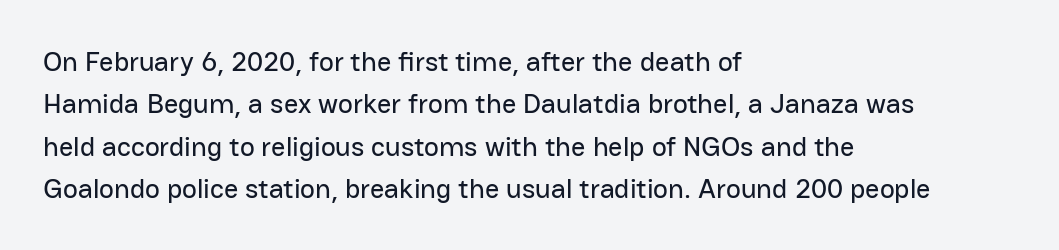
The image shows 28 px sans-serif type, upright; set left-aligned, normal line spacing (1.51x), normal letter spacing, not underlined; low stroke contrast and a medium x-height.
